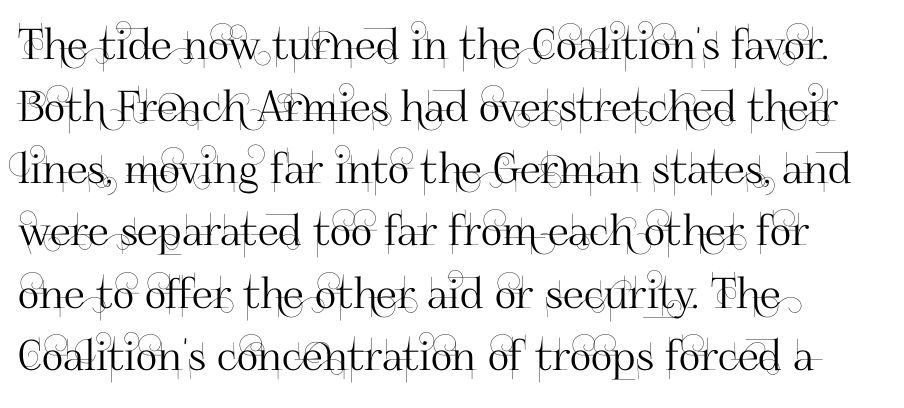
Alignment: flush left. Spacing verdict: proportional, widths tailored to each character. The specimen reads as upright at a glance. Any mark beneath the type? The region is blank. The rows are spaced the way most documents space them.
